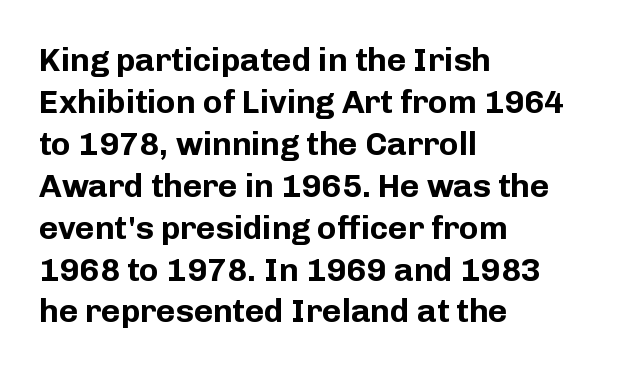
The image shows 33 px bold sans-serif type, upright; set left-aligned, normal line spacing (1.27x), normal letter spacing, not underlined; low stroke contrast and a medium x-height.
